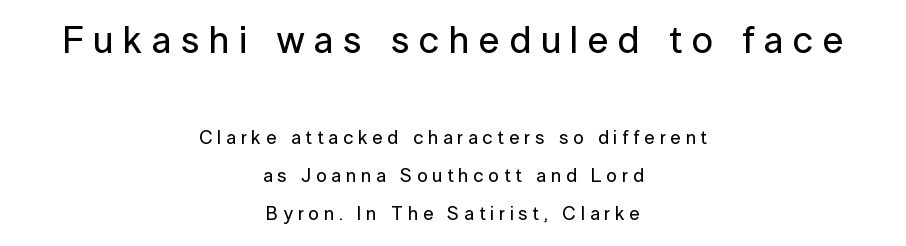
Q: Is the text italic (slanted)? A: No, it is upright.
Q: Is the typeface a serif or a sans-serif typeface? A: Sans-serif.
Q: Is the text underlined? A: No.
Q: How is the paragraph aligned? A: Centered.
Q: Is the spacing between letters normal or unusually wide? A: Unusually wide.
Q: Is the spacing between lines tight, normal or loose? A: Loose.
Q: Which block of text is set in a larger size, the first (top) or the second (bottom)? A: The first (top) one.
Q: Width (condensed, normal, or wide)? A: Normal.
Q: Stroke contrast? A: Low.
Q: x-height? A: Medium.
Q: Monospaced? A: No.
